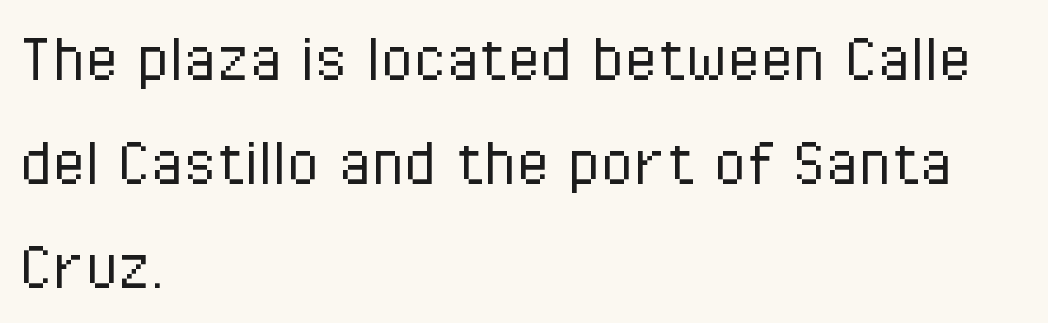
The image shows 75 px light, condensed sans-serif type, upright; set left-aligned, normal line spacing (1.39x), normal letter spacing, not underlined; low stroke contrast and a medium x-height.
